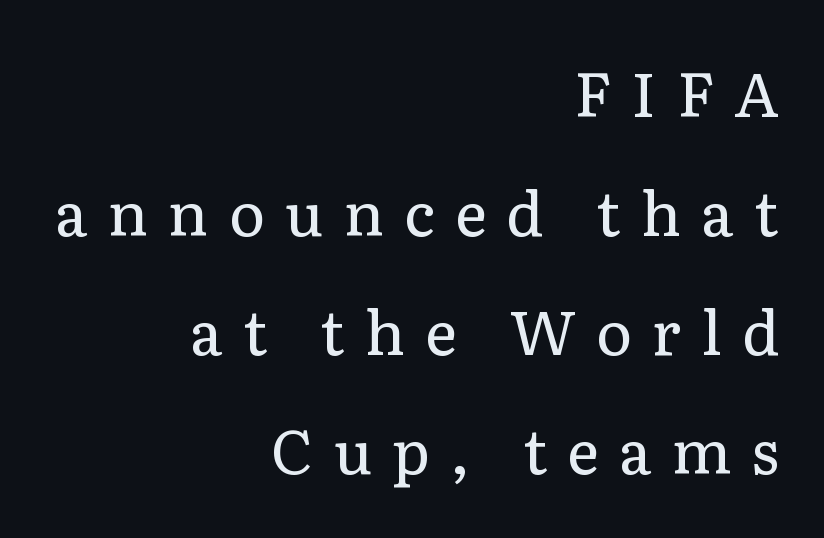
{"serif": "yes", "italic": "no", "bold": "no", "weight": "regular", "width": "normal", "stroke_contrast": "low", "x_height": "medium", "monospaced": "no", "underline": "no", "align": "right", "line_spacing": "loose", "line_spacing_ratio": 1.95, "letter_spacing": "wide", "letter_spacing_em": 0.33, "glyph_px": 61}
